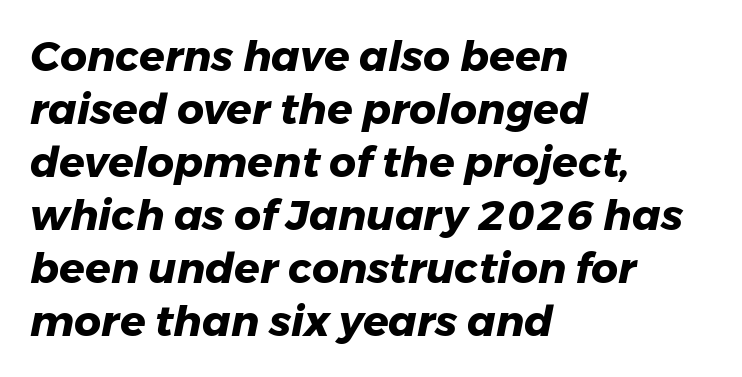
The words here are not underlined. The rendering applies a slant to the glyphs. Does the leading feel generous? No, just average. Look at the stroke-to-counter ratio: heavy, a bold. Looks like regular typesetting: each glyph gets only the width it needs.
